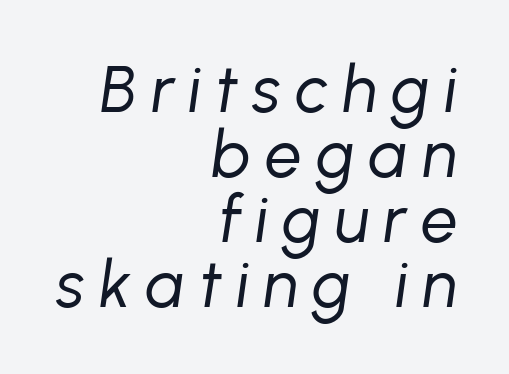
The image shows 65 px regular-weight type, italic (leaning right); set right-aligned, tight line spacing (1.0x), unusually wide letter spacing (+0.22 em), not underlined; low stroke contrast and a medium x-height.
